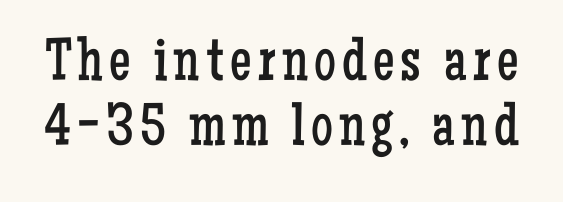
The image shows 61 px regular-weight, condensed serif type, upright; set tight line spacing (1.07x), not underlined; low stroke contrast and a medium x-height.
